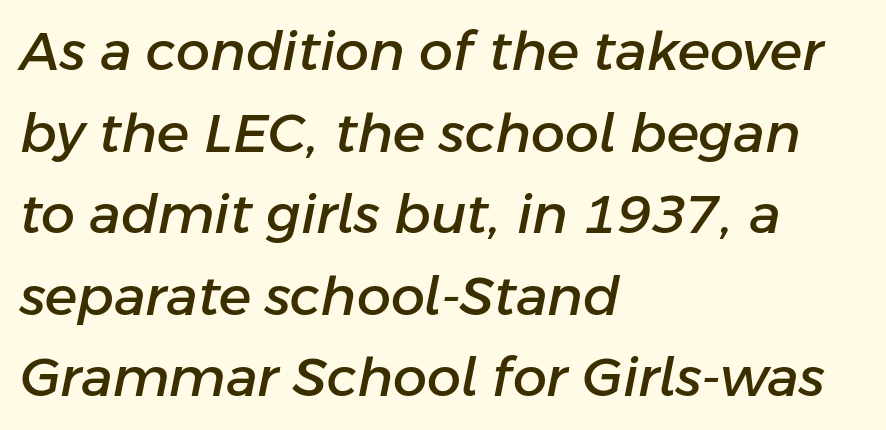
The gap between lines stays unmarked. A typesetter would call this proportional, since set widths differ per character. In terms of posture, this sample is oblique. One-word summary of the alignment: left.
